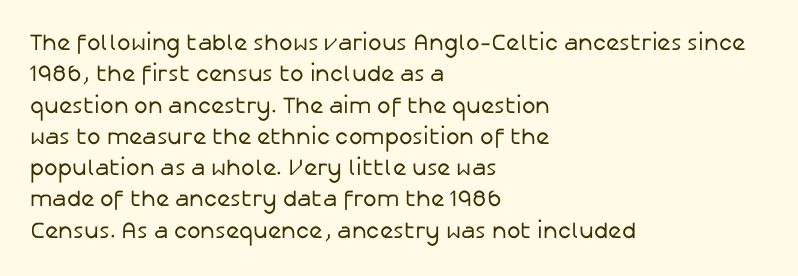
The image shows 23 px text type, upright; set left-aligned, normal line spacing (1.36x), normal letter spacing, not underlined.
